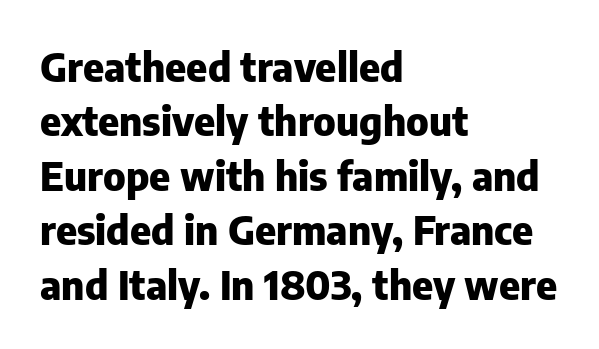
Q: Is the text bold? A: Yes.
Q: Is the text italic (slanted)? A: No, it is upright.
Q: Is the typeface a serif or a sans-serif typeface? A: Sans-serif.
Q: Is the text underlined? A: No.
Q: How is the paragraph aligned? A: Left-aligned.
Q: Is the spacing between letters normal or unusually wide? A: Normal.
Q: Is the spacing between lines tight, normal or loose? A: Normal.
Q: Width (condensed, normal, or wide)? A: Normal.
Q: Stroke contrast? A: Low.
Q: x-height? A: Medium.
Q: Monospaced? A: No.
